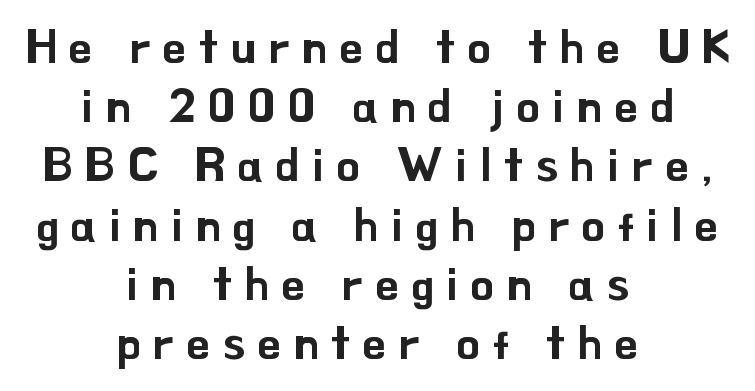
{"serif": "no", "italic": "no", "width": "normal", "stroke_contrast": "low", "x_height": "small", "monospaced": "no", "underline": "no", "align": "center", "line_spacing": "normal", "line_spacing_ratio": 1.26, "letter_spacing": "wide", "letter_spacing_em": 0.27, "glyph_px": 47}
